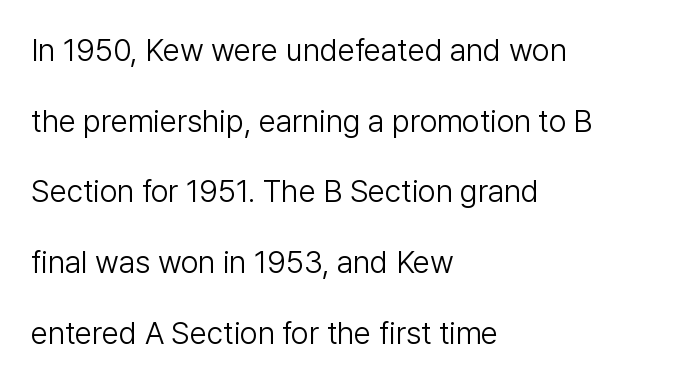
Q: Is the text bold? A: No.
Q: Is the text italic (slanted)? A: No, it is upright.
Q: Is the typeface a serif or a sans-serif typeface? A: Sans-serif.
Q: Is the text underlined? A: No.
Q: How is the paragraph aligned? A: Left-aligned.
Q: Is the spacing between letters normal or unusually wide? A: Normal.
Q: Is the spacing between lines tight, normal or loose? A: Loose.
Q: Width (condensed, normal, or wide)? A: Normal.
Q: Stroke contrast? A: Low.
Q: x-height? A: Medium.
Q: Monospaced? A: No.
